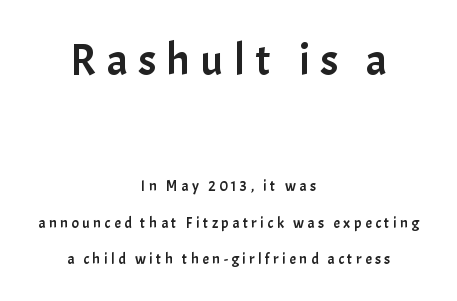
Q: Is the text italic (slanted)? A: No, it is upright.
Q: Is the typeface a serif or a sans-serif typeface? A: Sans-serif.
Q: Is the text underlined? A: No.
Q: How is the paragraph aligned? A: Centered.
Q: Is the spacing between letters normal or unusually wide? A: Unusually wide.
Q: Is the spacing between lines tight, normal or loose? A: Loose.
Q: Which block of text is set in a larger size, the first (top) or the second (bottom)? A: The first (top) one.
Q: Width (condensed, normal, or wide)? A: Normal.
Q: Stroke contrast? A: Low.
Q: x-height? A: Medium.
Q: Monospaced? A: No.
